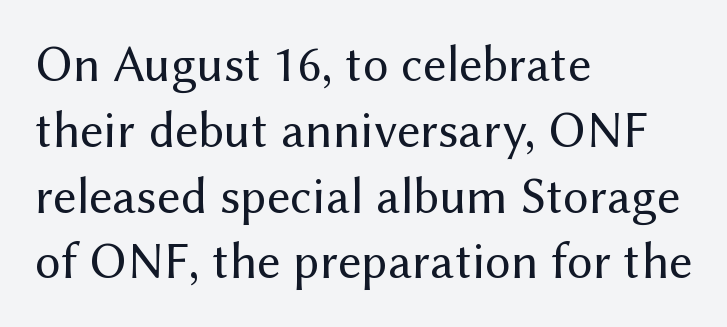
{"serif": "no", "italic": "no", "bold": "no", "weight": "regular", "width": "normal", "stroke_contrast": "medium", "x_height": "medium", "monospaced": "no", "underline": "no", "align": "left", "line_spacing": "normal", "line_spacing_ratio": 1.29, "letter_spacing": "normal", "letter_spacing_em": 0.0, "glyph_px": 51}
